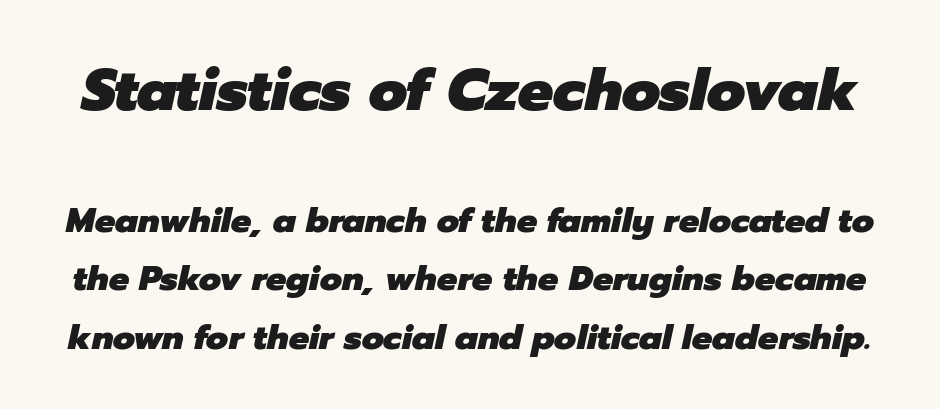
{"italic": "yes", "lean": "right", "slant_degrees": 12, "bold": "yes", "weight": "heavy", "width": "normal", "stroke_contrast": "low", "x_height": "medium", "monospaced": "no", "underline": "no", "line_spacing_ratio": 1.72, "letter_spacing": "normal", "letter_spacing_em": 0.0, "larger_block": "first", "size_ratio": 1.74, "glyph_px": 59}
